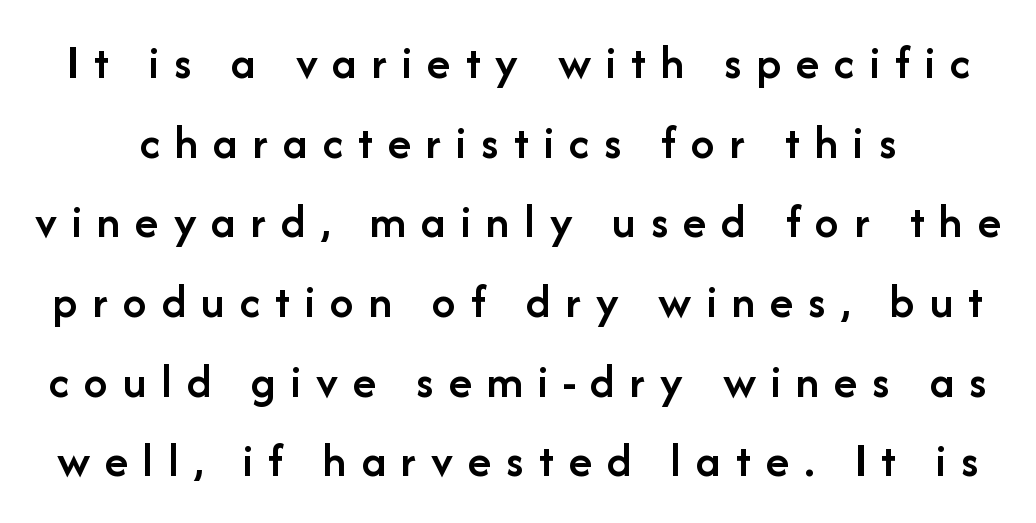
These lines are rendered in a variable-pitch font. The characters display no serif detailing; their extremities are plain. On the weight axis this lands at semibold, roughly 600. Horizontal bands of white between lines are of average thickness.
